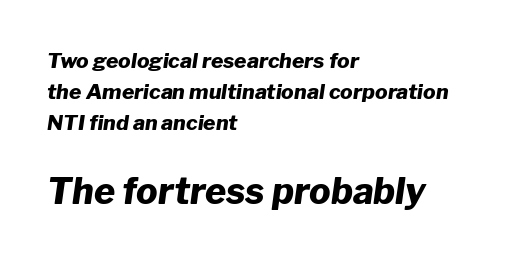
Q: Is the text bold? A: Yes.
Q: Is the text italic (slanted)? A: Yes, it leans right by about 8 degrees.
Q: Is the text underlined? A: No.
Q: How is the paragraph aligned? A: Left-aligned.
Q: Is the spacing between letters normal or unusually wide? A: Normal.
Q: Is the spacing between lines tight, normal or loose? A: Normal.
Q: Which block of text is set in a larger size, the first (top) or the second (bottom)? A: The second (bottom) one.
Q: Width (condensed, normal, or wide)? A: Normal.
Q: Stroke contrast? A: Low.
Q: x-height? A: Medium.
Q: Monospaced? A: No.
